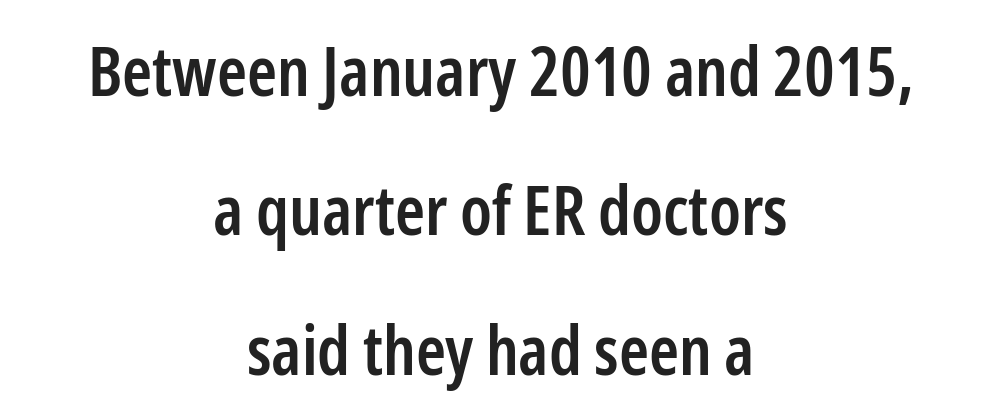
The image shows 68 px semibold, condensed sans-serif type, upright; set centered, loose line spacing (2.05x), normal letter spacing, not underlined; low stroke contrast and a medium x-height.
